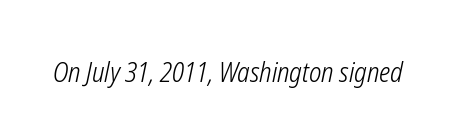
Anything drawn beneath the words? Only blank space. The text carries the slant typical of an italic or oblique font. On a weight scale, this lands at 450 or below. Observe the ordinary spacing: letters are neighbours, not strangers.
